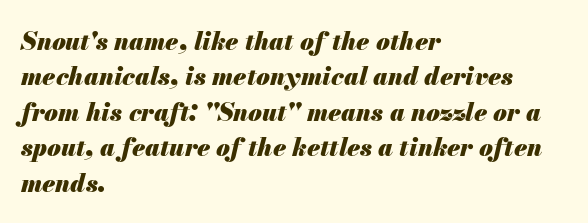
The image shows 25 px bold type, italic (leaning right); set left-aligned, normal line spacing (1.42x), normal letter spacing, not underlined.
